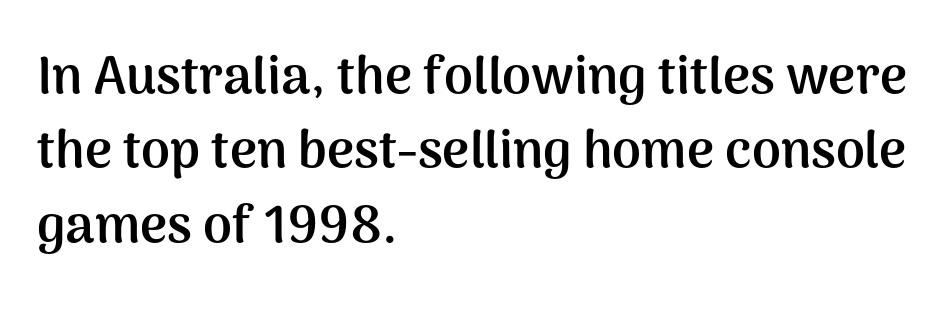
The tracking reads as untouched default to a designer's eye. Strong, thick strokes mark this as bold type. Type style note: lacks serifs. Visually the block forms a straight wall on the left and a jagged coastline on the right. The lettering stays uniformly vertical, giving the passage a roman look.
